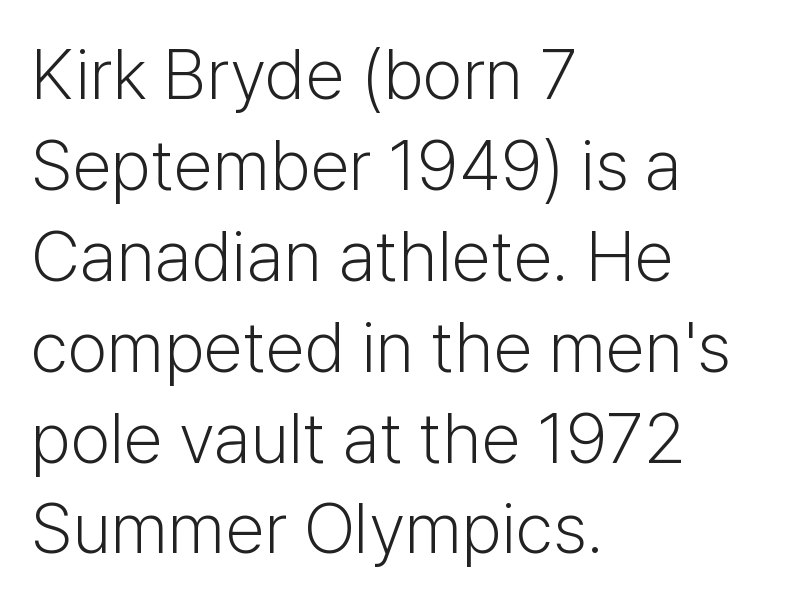
Q: Is the text bold? A: No.
Q: Is the text italic (slanted)? A: No, it is upright.
Q: Is the typeface a serif or a sans-serif typeface? A: Sans-serif.
Q: Is the text underlined? A: No.
Q: How is the paragraph aligned? A: Left-aligned.
Q: Is the spacing between letters normal or unusually wide? A: Normal.
Q: Is the spacing between lines tight, normal or loose? A: Normal.
Q: Width (condensed, normal, or wide)? A: Normal.
Q: Stroke contrast? A: Low.
Q: x-height? A: Medium.
Q: Monospaced? A: No.
